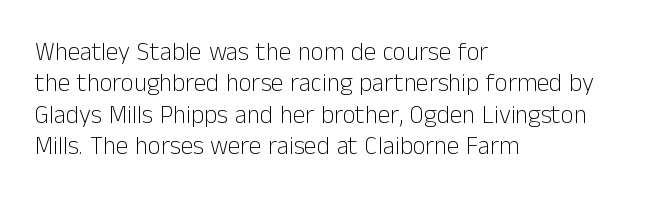
{"italic": "no", "bold": "no", "underline": "no", "align": "left", "line_spacing": "normal", "line_spacing_ratio": 1.26, "letter_spacing": "normal", "letter_spacing_em": 0.0, "glyph_px": 25}
